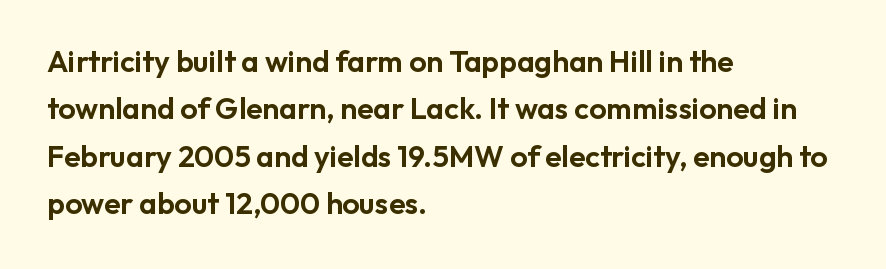
{"serif": "no", "italic": "no", "width": "normal", "stroke_contrast": "low", "x_height": "medium", "monospaced": "no", "underline": "no", "align": "left", "line_spacing": "normal", "line_spacing_ratio": 1.58, "letter_spacing": "normal", "letter_spacing_em": 0.0, "glyph_px": 30}
